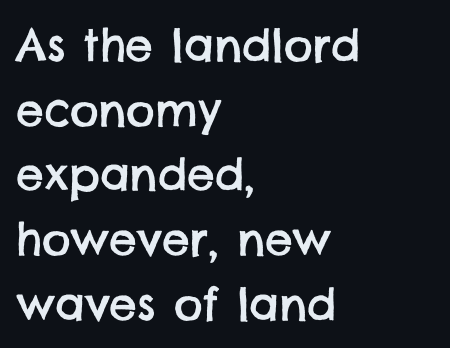
The image shows 44 px sans-serif type; set left-aligned, normal line spacing (1.47x), normal letter spacing, not underlined; low stroke contrast and a large x-height.
